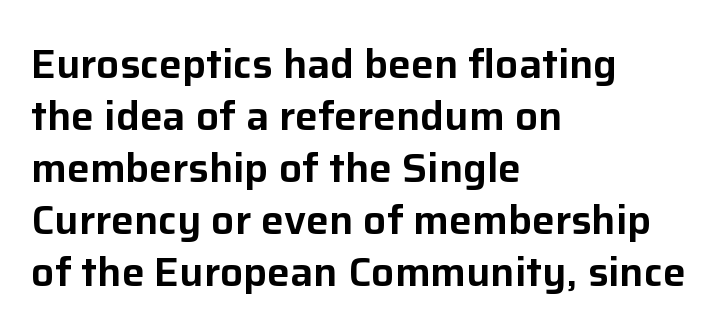
The image shows 41 px sans-serif type, upright; set left-aligned, normal line spacing (1.27x), normal letter spacing, not underlined; low stroke contrast and a medium x-height.
